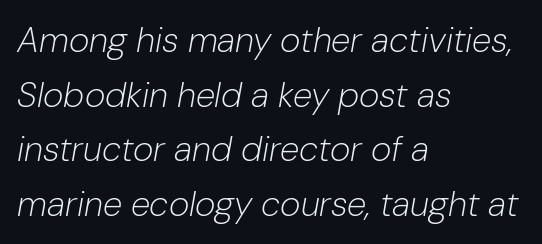
The image shows 35 px light type, italic (leaning right); set left-aligned, normal line spacing (1.56x), normal letter spacing, not underlined; low stroke contrast and a medium x-height.
